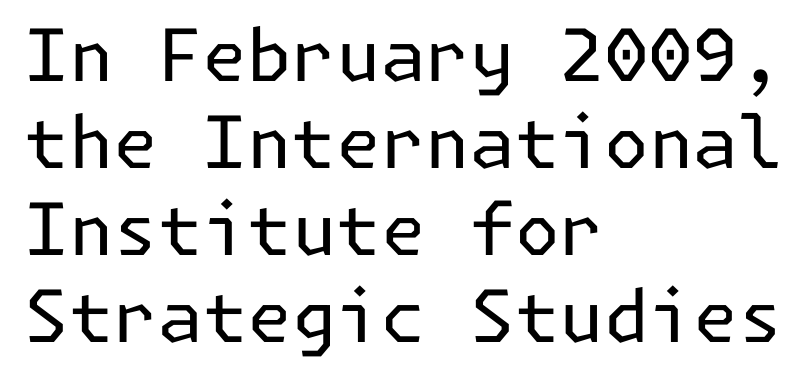
{"serif": "no", "italic": "no", "bold": "no", "weight": "regular", "width": "normal", "stroke_contrast": "low", "x_height": "medium", "underline": "no", "align": "left", "line_spacing_ratio": 1.21, "letter_spacing": "normal", "letter_spacing_em": 0.0, "glyph_px": 72}
